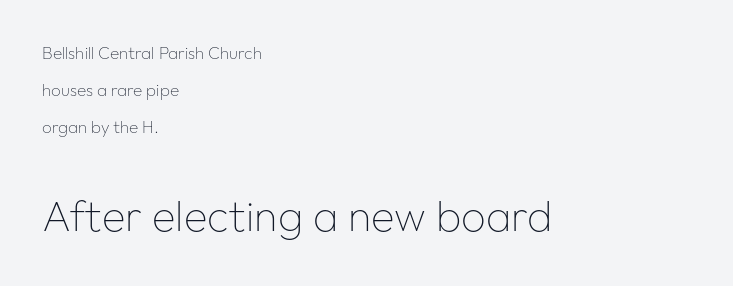
The image shows 43 px thin sans-serif type, upright; set left-aligned, loose line spacing (2.19x), normal letter spacing, not underlined; the second (bottom) block is 2.53x larger; low stroke contrast and a medium x-height.
